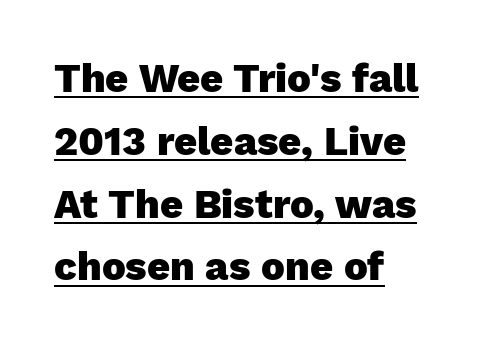
The image shows 40 px heavy sans-serif type, upright; set left-aligned, normal line spacing (1.57x), normal letter spacing, underlined; low stroke contrast and a medium x-height.
